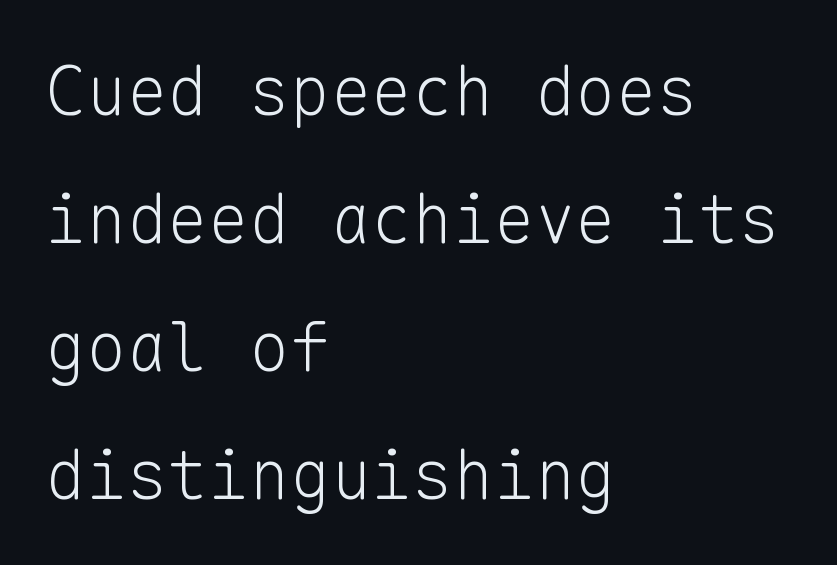
The image shows 68 px light sans-serif type, upright, monospaced; set left-aligned, line spacing 1.88x, normal letter spacing, not underlined; low stroke contrast and a medium x-height.
